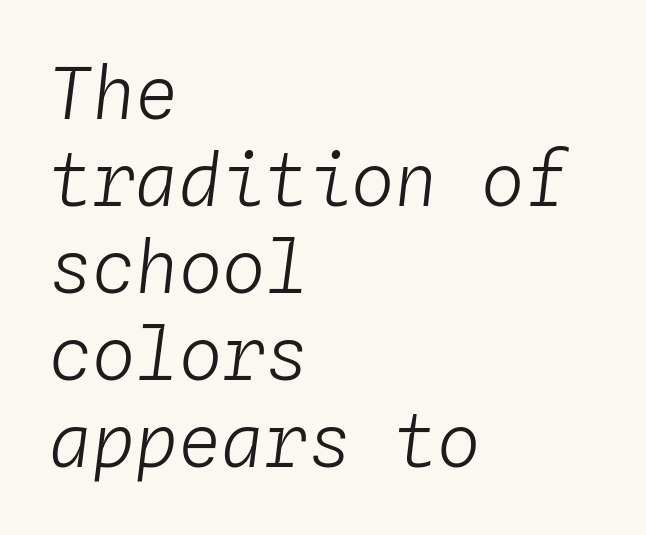
Q: Is the text bold? A: No.
Q: Is the text italic (slanted)? A: Yes, it leans right by about 4 degrees.
Q: Is the text underlined? A: No.
Q: How is the paragraph aligned? A: Left-aligned.
Q: Is the spacing between letters normal or unusually wide? A: Normal.
Q: Width (condensed, normal, or wide)? A: Normal.
Q: Stroke contrast? A: Low.
Q: x-height? A: Medium.
Q: Monospaced? A: Yes.
